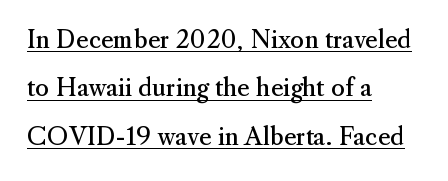
{"italic": "no", "bold": "no", "underline": "yes", "align": "left", "line_spacing": "loose", "line_spacing_ratio": 2.02, "letter_spacing": "normal", "letter_spacing_em": 0.0, "glyph_px": 24}
